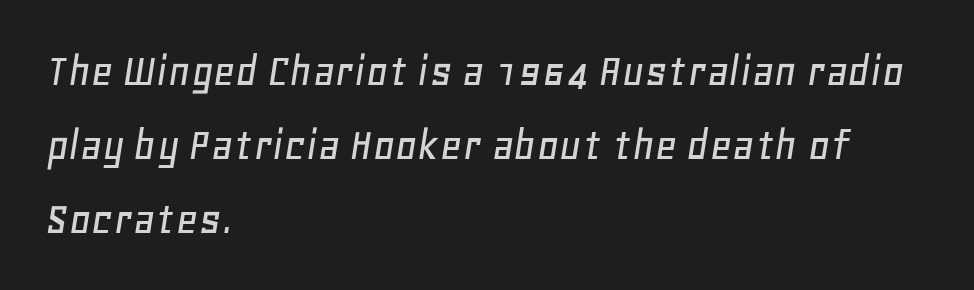
{"italic": "yes", "lean": "right", "slant_degrees": 11, "width": "normal", "stroke_contrast": "low", "x_height": "large", "monospaced": "no", "underline": "no", "align": "left", "line_spacing": "normal", "line_spacing_ratio": 1.54, "letter_spacing": "normal", "letter_spacing_em": 0.0, "glyph_px": 48}
